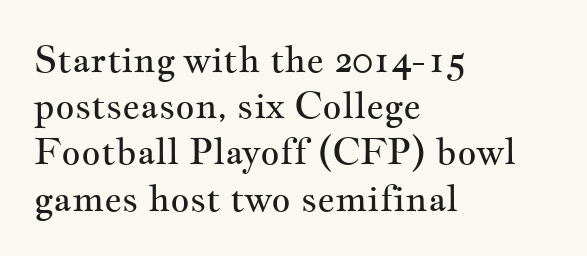
{"serif": "yes", "italic": "no", "bold": "no", "weight": "regular", "width": "wide", "stroke_contrast": "medium", "x_height": "small", "monospaced": "no", "underline": "no", "align": "left", "line_spacing": "normal", "line_spacing_ratio": 1.25, "letter_spacing": "normal", "letter_spacing_em": 0.0, "glyph_px": 37}
